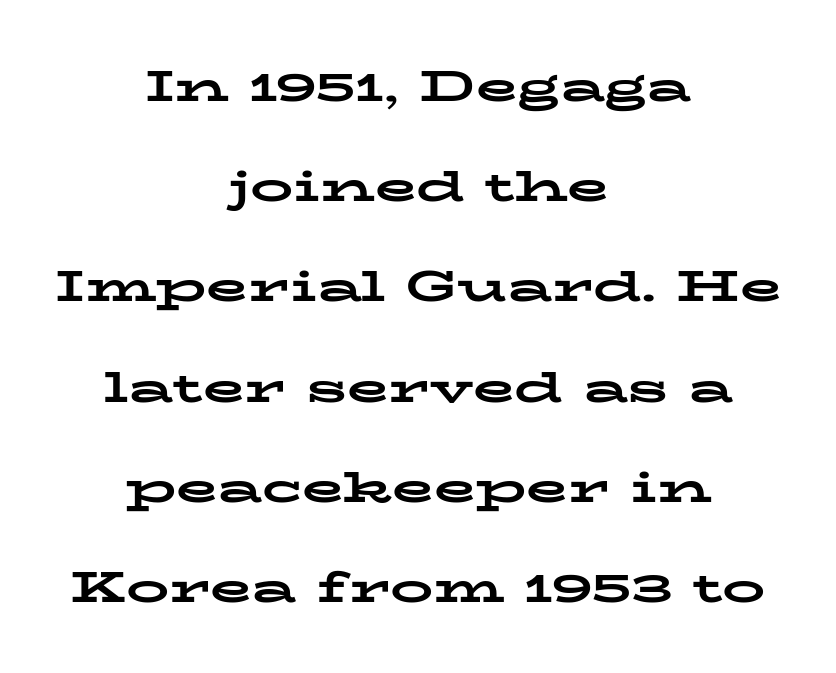
The image shows 43 px bold, wide serif type, upright; set centered, loose line spacing (2.33x), normal letter spacing, not underlined; low stroke contrast and a medium x-height.
